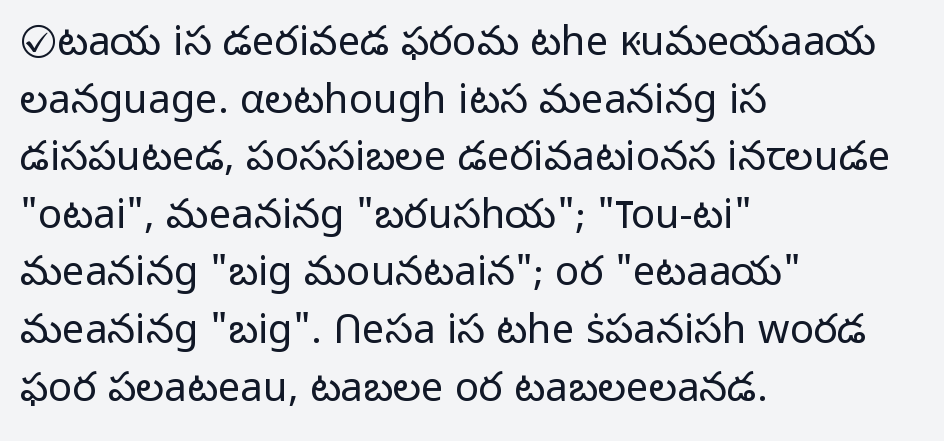
The image shows 40 px light sans-serif type, upright; set left-aligned, normal line spacing (1.44x), normal letter spacing, not underlined; low stroke contrast and a medium x-height.
